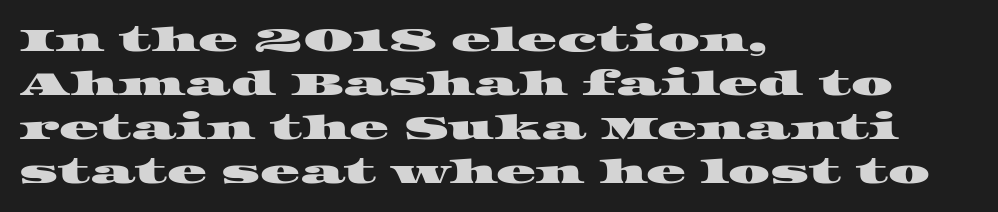
Q: Is the typeface a serif or a sans-serif typeface? A: Serif.
Q: Is the text underlined? A: No.
Q: How is the paragraph aligned? A: Left-aligned.
Q: Is the spacing between letters normal or unusually wide? A: Normal.
Q: Is the spacing between lines tight, normal or loose? A: Normal.
Q: Width (condensed, normal, or wide)? A: Wide.
Q: Stroke contrast? A: High.
Q: x-height? A: Large.
Q: Monospaced? A: No.
